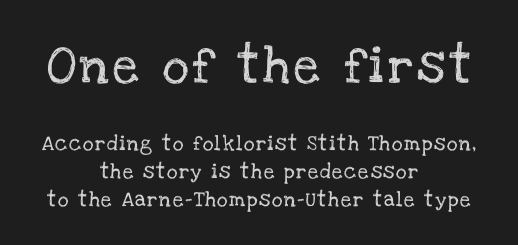
The image shows 37 px serif type, upright; set centered, line spacing 1.86x, not underlined; the first (top) block is 2.47x larger; low stroke contrast and a large x-height.
